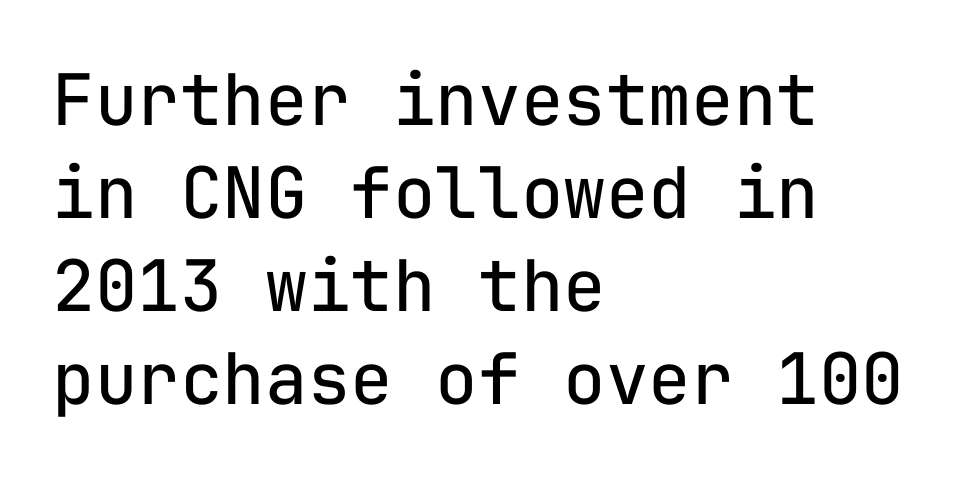
{"serif": "no", "italic": "no", "bold": "no", "weight": "regular", "width": "normal", "stroke_contrast": "low", "x_height": "medium", "monospaced": "yes", "underline": "no", "align": "left", "line_spacing": "normal", "line_spacing_ratio": 1.31, "letter_spacing": "normal", "letter_spacing_em": 0.0, "glyph_px": 71}
